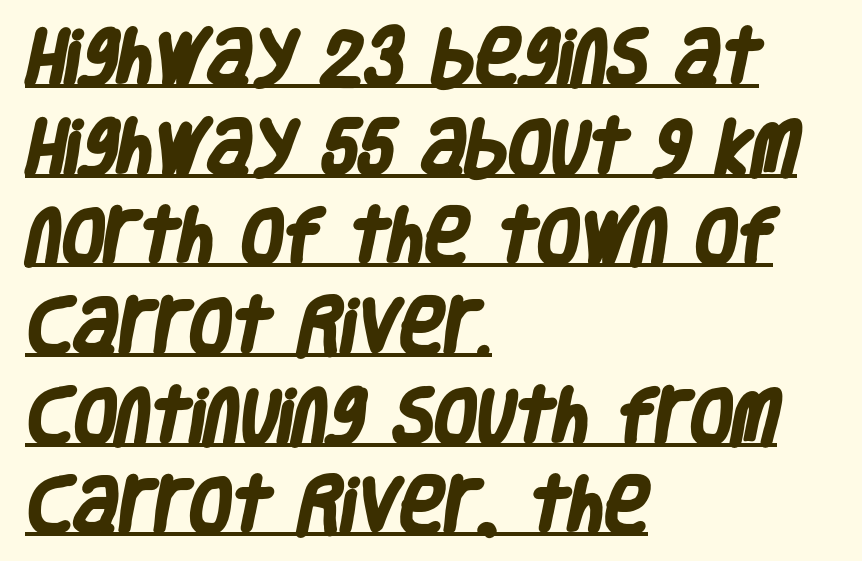
{"serif": "no", "bold": "yes", "weight": "heavy", "width": "condensed", "stroke_contrast": "low", "x_height": "large", "monospaced": "no", "underline": "yes", "align": "left", "line_spacing": "normal", "line_spacing_ratio": 1.47, "letter_spacing": "normal", "letter_spacing_em": 0.0, "glyph_px": 61}
